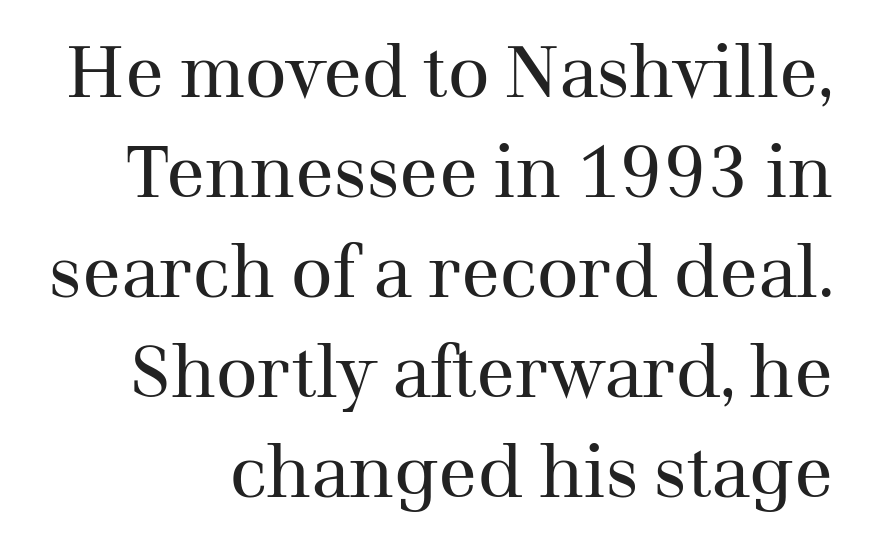
The image shows 72 px regular-weight serif type, upright; set normal line spacing (1.39x), normal letter spacing, not underlined; medium stroke contrast and a medium x-height.
